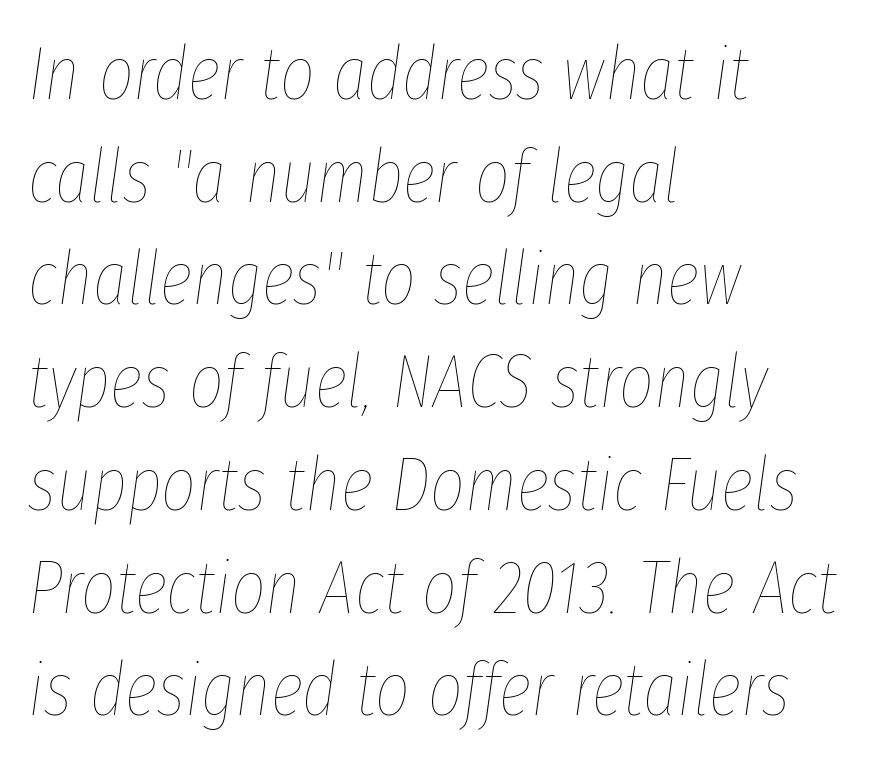
Q: Is the text bold? A: No.
Q: Is the text italic (slanted)? A: Yes, it leans right by about 8 degrees.
Q: Is the text underlined? A: No.
Q: How is the paragraph aligned? A: Left-aligned.
Q: Is the spacing between letters normal or unusually wide? A: Normal.
Q: Is the spacing between lines tight, normal or loose? A: Normal.
Q: Width (condensed, normal, or wide)? A: Condensed.
Q: Stroke contrast? A: Low.
Q: x-height? A: Medium.
Q: Monospaced? A: No.
